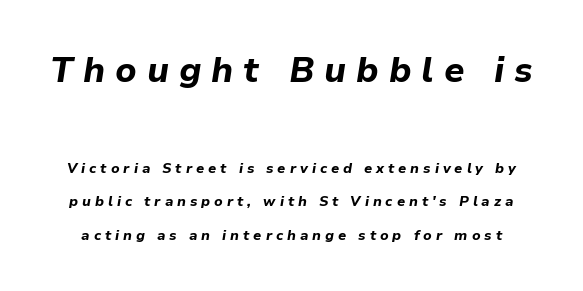
The image shows 35 px bold type, italic (leaning right); set loose line spacing (2.39x), unusually wide letter spacing (+0.28 em), not underlined; the first (top) block is 2.5x larger; low stroke contrast and a medium x-height.
